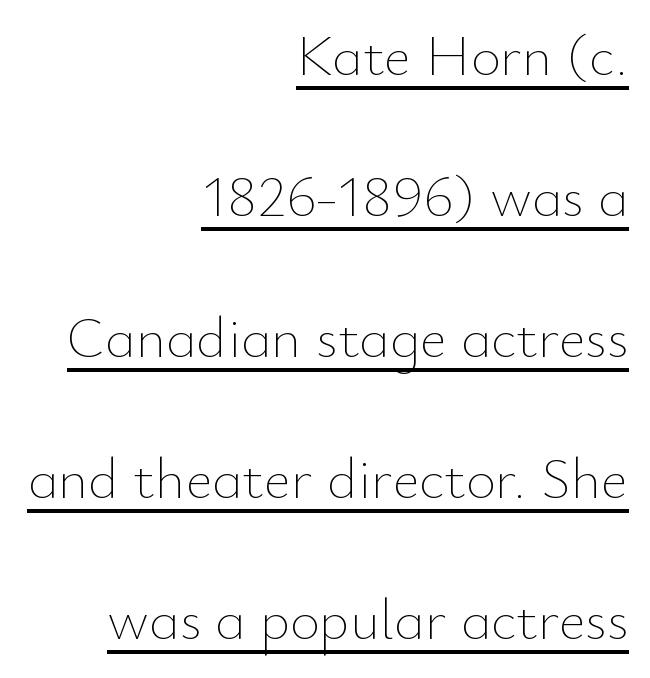
Q: Is the text bold? A: No.
Q: Is the text italic (slanted)? A: No, it is upright.
Q: Is the text underlined? A: Yes.
Q: How is the paragraph aligned? A: Right-aligned.
Q: Is the spacing between letters normal or unusually wide? A: Normal.
Q: Is the spacing between lines tight, normal or loose? A: Loose.
Q: Width (condensed, normal, or wide)? A: Normal.
Q: Stroke contrast? A: Low.
Q: x-height? A: Small.
Q: Monospaced? A: No.
